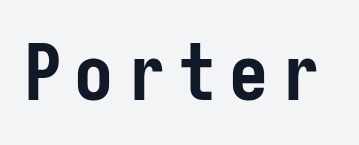
{"serif": "no", "italic": "no", "bold": "yes", "weight": "semibold", "width": "condensed", "stroke_contrast": "low", "x_height": "medium", "underline": "no", "glyph_px": 78}
